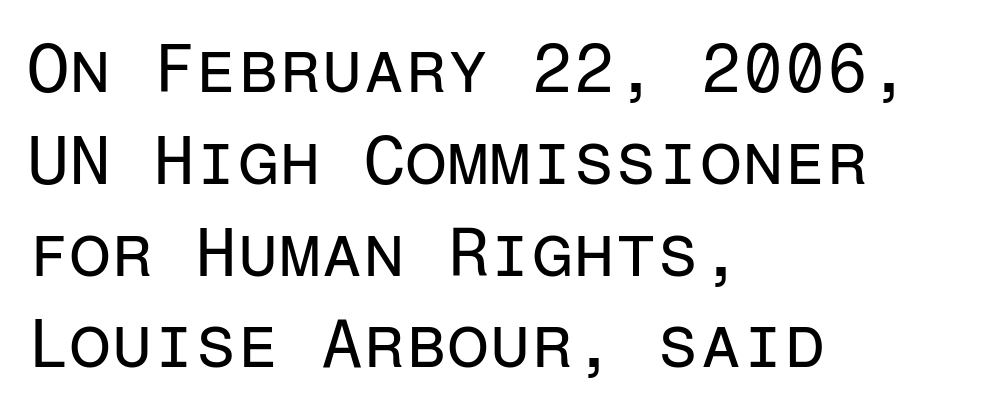
{"serif": "no", "italic": "no", "bold": "no", "weight": "regular", "width": "normal", "stroke_contrast": "low", "x_height": "medium", "monospaced": "yes", "underline": "no", "align": "left", "line_spacing": "normal", "line_spacing_ratio": 1.35, "letter_spacing": "normal", "letter_spacing_em": 0.0, "glyph_px": 68}
